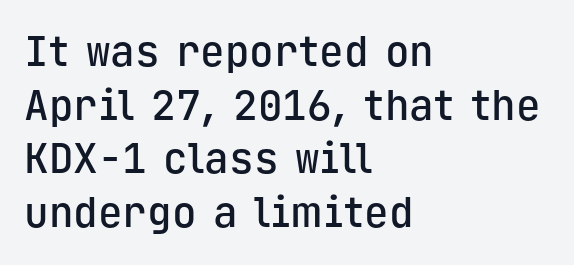
Q: Is the text bold? A: Semi-bold.
Q: Is the text italic (slanted)? A: No, it is upright.
Q: Is the typeface a serif or a sans-serif typeface? A: Sans-serif.
Q: Is the text underlined? A: No.
Q: How is the paragraph aligned? A: Left-aligned.
Q: Is the spacing between letters normal or unusually wide? A: Normal.
Q: Is the spacing between lines tight, normal or loose? A: Normal.
Q: Width (condensed, normal, or wide)? A: Normal.
Q: Stroke contrast? A: Low.
Q: x-height? A: Medium.
Q: Monospaced? A: Yes.
